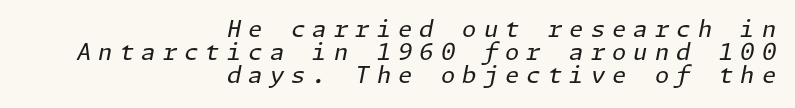
Q: Is the text bold? A: No.
Q: Is the text italic (slanted)? A: Yes, it leans right by about 11 degrees.
Q: Is the text underlined? A: No.
Q: How is the paragraph aligned? A: Right-aligned.
Q: Is the spacing between letters normal or unusually wide? A: Unusually wide.
Q: Is the spacing between lines tight, normal or loose? A: Tight.
